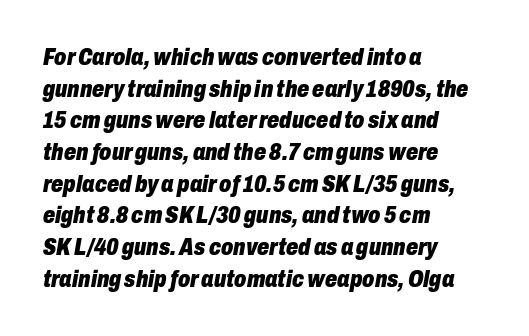
{"italic": "yes", "lean": "right", "slant_degrees": 10, "bold": "yes", "underline": "no", "align": "left", "line_spacing": "normal", "line_spacing_ratio": 1.32, "letter_spacing": "normal", "letter_spacing_em": 0.0, "glyph_px": 24}
